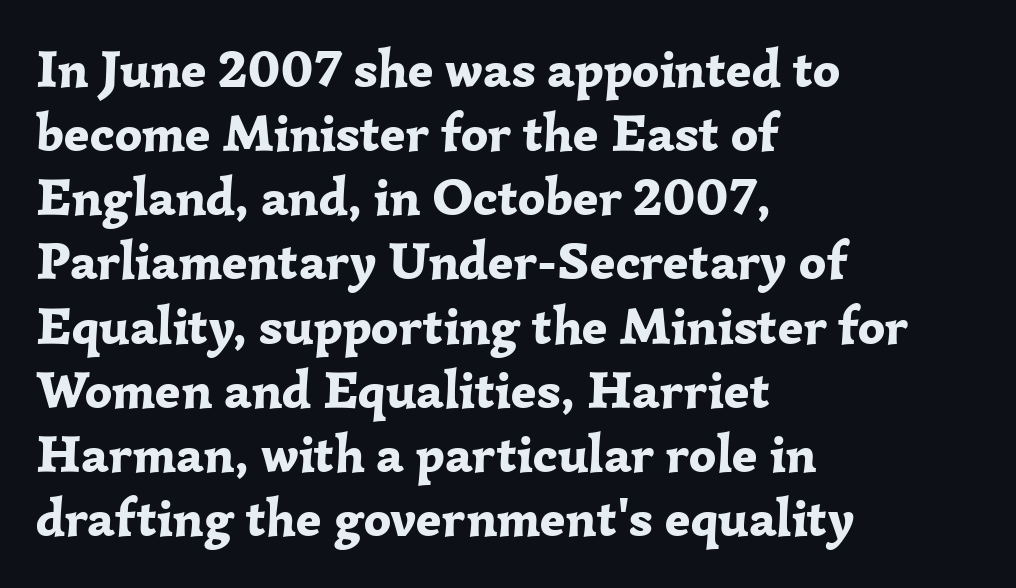
Vertical strokes here are truly vertical. Nobody touched the tracking dial on this one. Varying glyph widths throughout — classic text-font behaviour. Typesetter's note: full bold, strokes at maximum text heaviness. Any mark beneath the type? The region is blank.
